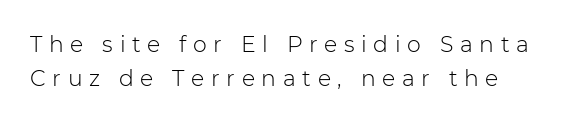
Q: Is the text bold? A: No.
Q: Is the text italic (slanted)? A: No, it is upright.
Q: Is the text underlined? A: No.
Q: How is the paragraph aligned? A: Left-aligned.
Q: Is the spacing between letters normal or unusually wide? A: Unusually wide.
Q: Is the spacing between lines tight, normal or loose? A: Normal.
